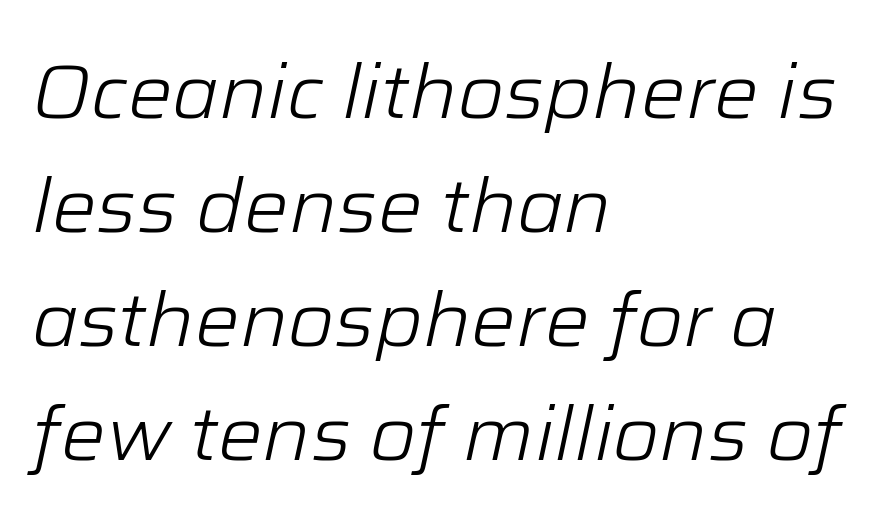
The image shows 75 px light type, italic (leaning right); set left-aligned, normal line spacing (1.52x), normal letter spacing, not underlined; low stroke contrast and a medium x-height.
